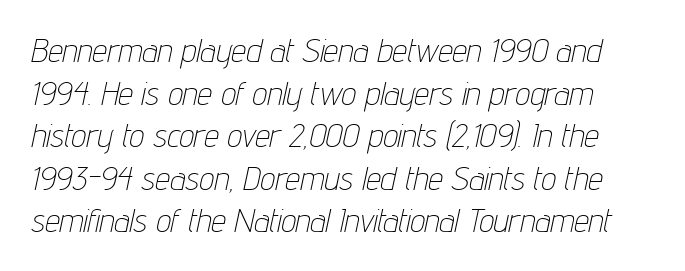
Q: Is the text bold? A: No.
Q: Is the text italic (slanted)? A: Yes, it leans right by about 12 degrees.
Q: Is the text underlined? A: No.
Q: How is the paragraph aligned? A: Left-aligned.
Q: Is the spacing between letters normal or unusually wide? A: Normal.
Q: Is the spacing between lines tight, normal or loose? A: Normal.
Q: Width (condensed, normal, or wide)? A: Condensed.
Q: Stroke contrast? A: Low.
Q: x-height? A: Medium.
Q: Monospaced? A: No.
